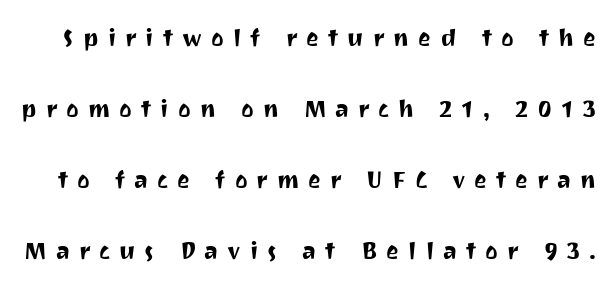
{"serif": "no", "italic": "no", "width": "normal", "stroke_contrast": "medium", "x_height": "medium", "monospaced": "no", "underline": "no", "line_spacing": "loose", "line_spacing_ratio": 2.37, "letter_spacing": "wide", "letter_spacing_em": 0.3, "glyph_px": 30}
